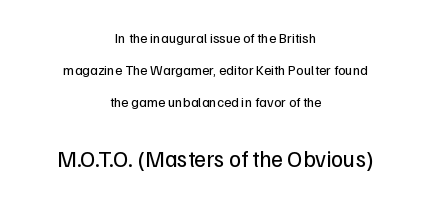
{"italic": "no", "bold": "no", "underline": "no", "align": "center", "line_spacing": "loose", "line_spacing_ratio": 2.3, "letter_spacing": "normal", "letter_spacing_em": 0.0, "larger_block": "second", "size_ratio": 1.64, "glyph_px": 23}
